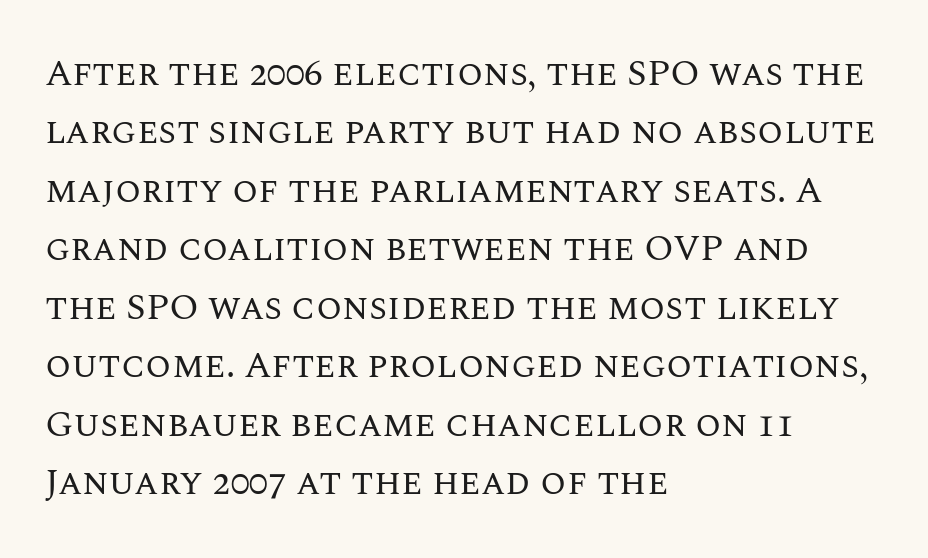
{"italic": "no", "bold": "no", "weight": "regular", "width": "normal", "stroke_contrast": "medium", "x_height": "large", "monospaced": "no", "underline": "no", "align": "left", "line_spacing": "normal", "line_spacing_ratio": 1.58, "letter_spacing": "normal", "letter_spacing_em": 0.0, "glyph_px": 37}
